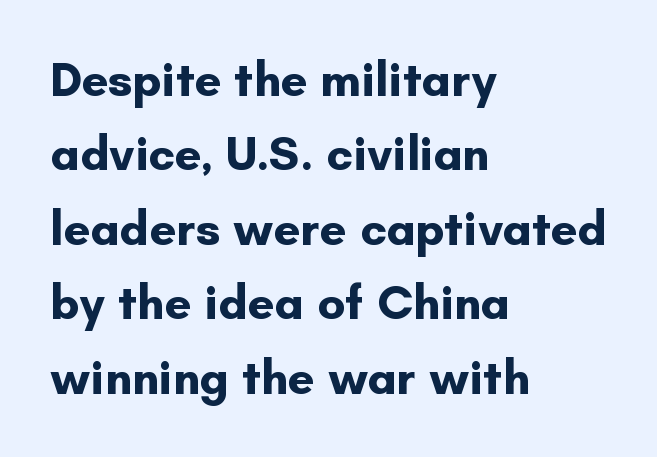
The image shows 48 px bold sans-serif type, upright; set left-aligned, normal line spacing (1.55x), normal letter spacing, not underlined; low stroke contrast and a small x-height.
